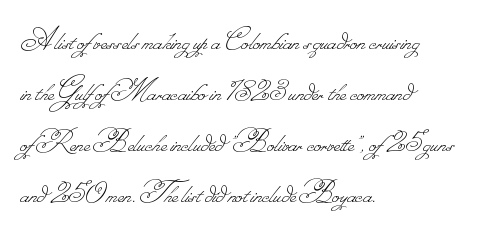
Q: Is the text bold? A: No.
Q: Is the text underlined? A: No.
Q: How is the paragraph aligned? A: Left-aligned.
Q: Is the spacing between letters normal or unusually wide? A: Normal.
Q: Is the spacing between lines tight, normal or loose? A: Normal.
Q: Width (condensed, normal, or wide)? A: Normal.
Q: Stroke contrast? A: Low.
Q: Monospaced? A: No.
